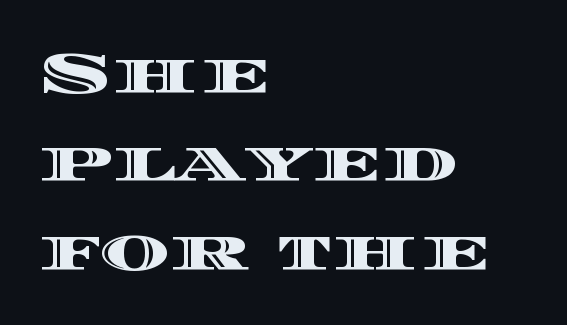
The face used here is proportionally spaced, like ordinary book or web type. The rows are spaced the way most documents space them. The string is rendered with underlining switched off. The ragged edge is on the right, which tells us the setting is flush left. Caption: standard tracking, unaltered. In terms of posture, this sample is upright.
